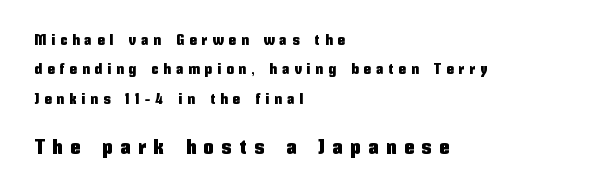
The image shows 20 px text type, upright; set left-aligned, loose line spacing (2.09x), unusually wide letter spacing (+0.4 em), not underlined; the second (bottom) block is 1.43x larger.
